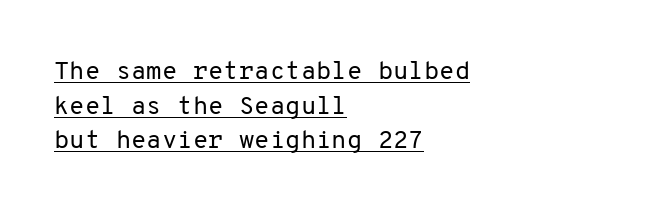
Regular leading. The strokes are not fattened; the text isn't bold. Emphasis is given by a line drawn under the lettering. Tracking here is standard; glyphs follow each other at the usual distance. Characters remain perfectly vertical along every line.
